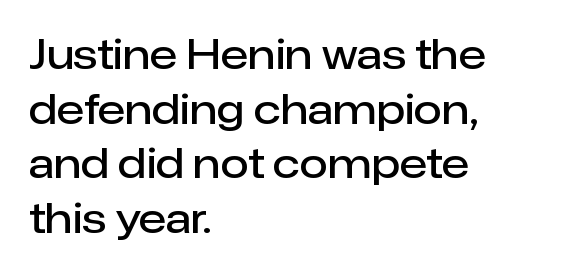
Each letter keeps its own natural width here, so spacing adapts to shape. Rows of type keep a routine distance in the vertical direction. This rendering employs a face without finishing strokes, i.e., a sans-serif. Default kerning and tracking; the words read as compact shapes.
